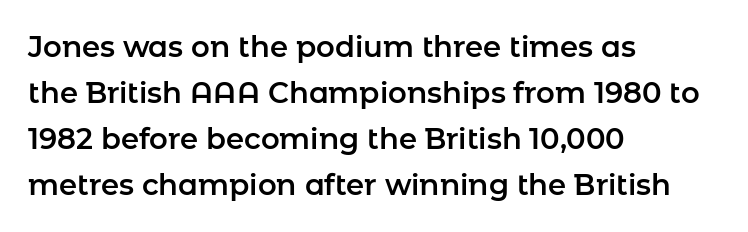
The image shows 29 px sans-serif type, upright; set left-aligned, normal line spacing (1.59x), normal letter spacing, not underlined; low stroke contrast and a medium x-height.
